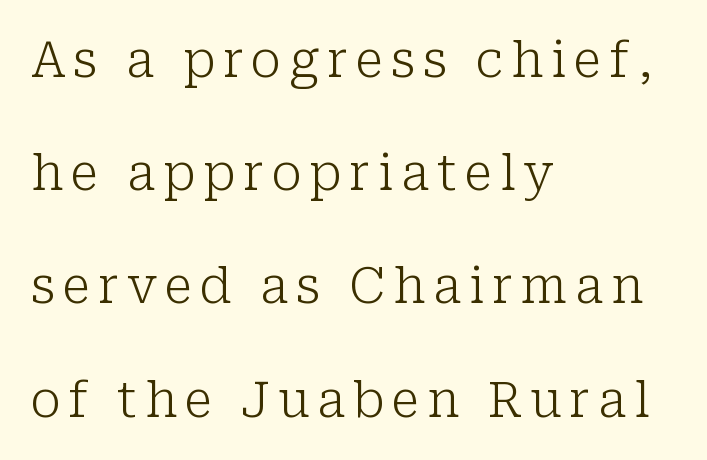
The type sits square on the baseline with zero lean. Is there much room between lines? Yes — plenty of vertical air separates them. Think of a printed novel: that variable character pitch is what you see here. The font sits on the lighter half of the weight spectrum, regular included. The passage shown is not underscored anywhere.
